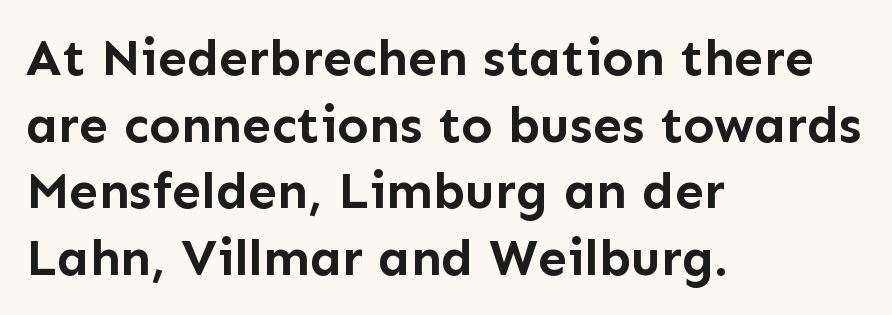
Q: Is the text bold? A: Yes.
Q: Is the text italic (slanted)? A: No, it is upright.
Q: Is the typeface a serif or a sans-serif typeface? A: Sans-serif.
Q: Is the text underlined? A: No.
Q: How is the paragraph aligned? A: Left-aligned.
Q: Is the spacing between letters normal or unusually wide? A: Normal.
Q: Is the spacing between lines tight, normal or loose? A: Normal.
Q: Width (condensed, normal, or wide)? A: Normal.
Q: Stroke contrast? A: Low.
Q: x-height? A: Medium.
Q: Monospaced? A: No.
